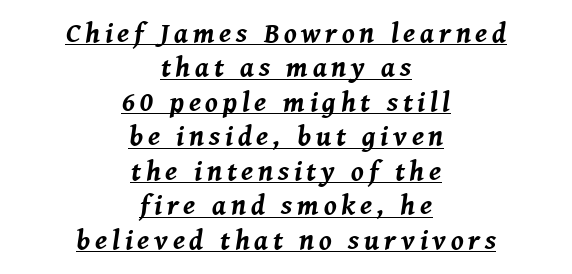
{"italic": "yes", "lean": "right", "slant_degrees": 8, "bold": "yes", "weight": "bold", "width": "normal", "stroke_contrast": "medium", "x_height": "medium", "monospaced": "no", "underline": "yes", "align": "center", "line_spacing_ratio": 1.23, "glyph_px": 28}
